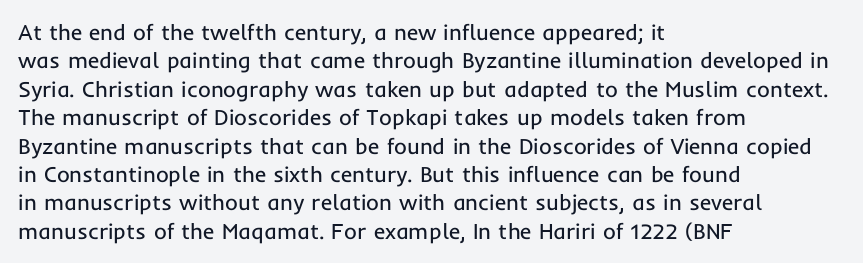
Rule under the text: the space is simply empty. Honestly, the letter spacing is just normal — you wouldn't notice it. The font's upright variant was chosen for this text. The strokes are not fattened; the text isn't bold. Layout note: lines flush left. The designer left line spacing at the default.
